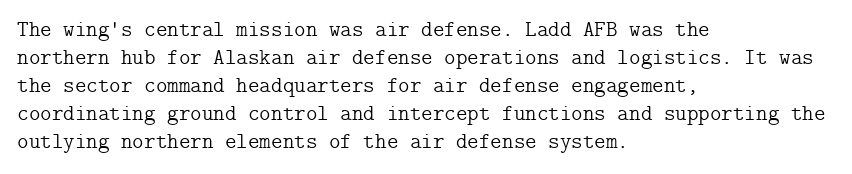
The image shows 22 px text type, upright; set left-aligned, normal line spacing (1.27x), normal letter spacing, not underlined.
